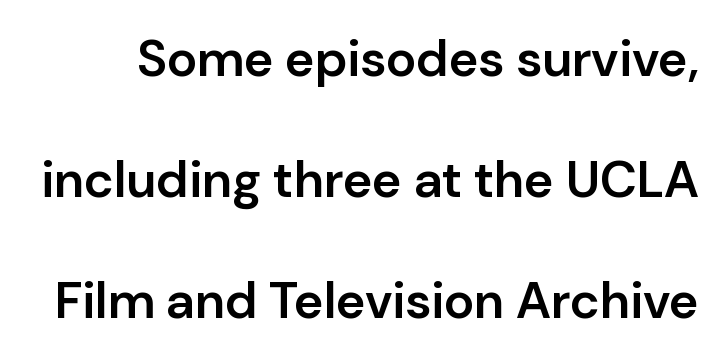
Q: Is the text bold? A: Semi-bold.
Q: Is the text italic (slanted)? A: No, it is upright.
Q: Is the typeface a serif or a sans-serif typeface? A: Sans-serif.
Q: Is the text underlined? A: No.
Q: Is the spacing between letters normal or unusually wide? A: Normal.
Q: Is the spacing between lines tight, normal or loose? A: Loose.
Q: Width (condensed, normal, or wide)? A: Normal.
Q: Stroke contrast? A: Low.
Q: x-height? A: Medium.
Q: Monospaced? A: No.
